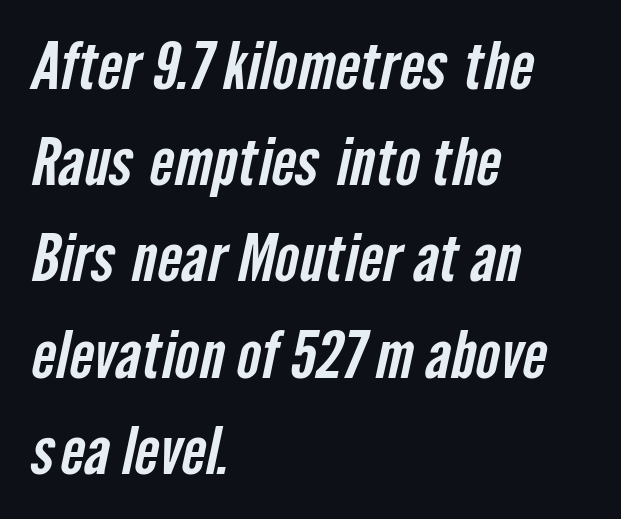
The image shows 65 px condensed sans-serif type; set left-aligned, normal line spacing (1.48x), normal letter spacing, not underlined; low stroke contrast and a medium x-height.
